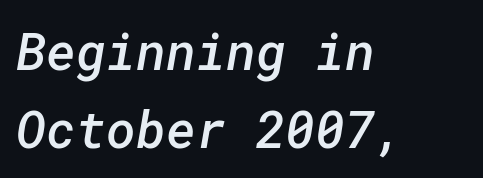
The image shows 51 px semibold sans-serif type; set left-aligned, normal line spacing (1.52x), normal letter spacing, not underlined; low stroke contrast and a medium x-height.
